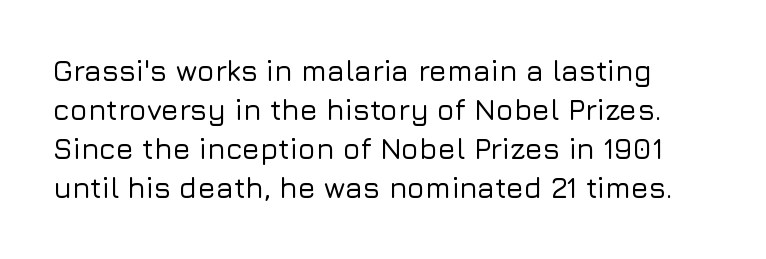
You could not count columns in this text — the font is proportionally spaced. Nobody touched the tracking dial on this one. The type family on display is of the sans-serif kind. The lettering holds an erect, upright posture throughout. The foot of each line stays bare and open.
